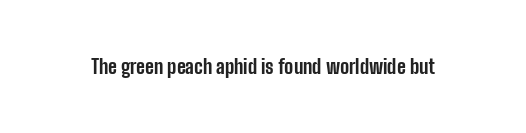
{"italic": "no", "bold": "yes", "underline": "no", "letter_spacing": "normal", "letter_spacing_em": 0.0, "glyph_px": 20}
